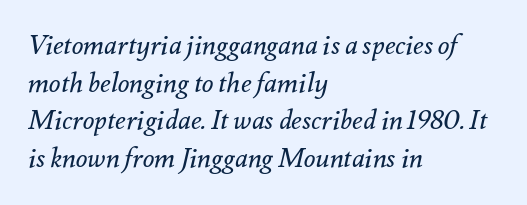
If you drew a ruler down the left edge, every line would touch it. Designer's note — italics engaged. The specimen omits any rule beneath the text block's lines. Students, observe: this is what conventionally led text looks like. Compared with a typical body face, this is equally light or lighter still.
